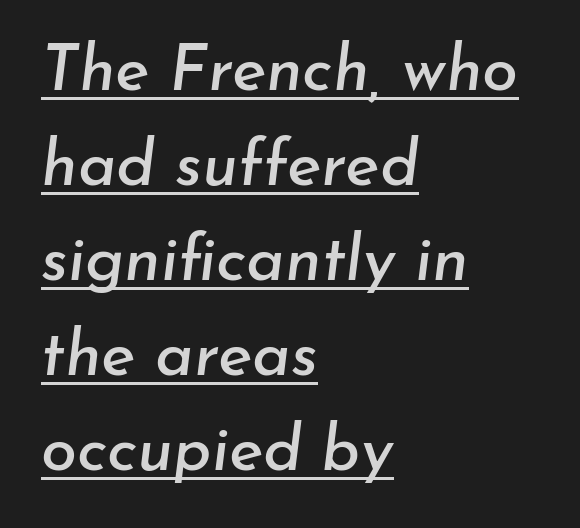
Q: Is the text italic (slanted)? A: Yes, it leans right by about 7 degrees.
Q: Is the text underlined? A: Yes.
Q: How is the paragraph aligned? A: Left-aligned.
Q: Is the spacing between letters normal or unusually wide? A: Normal.
Q: Is the spacing between lines tight, normal or loose? A: Normal.
Q: Width (condensed, normal, or wide)? A: Normal.
Q: Stroke contrast? A: Low.
Q: x-height? A: Small.
Q: Monospaced? A: No.
